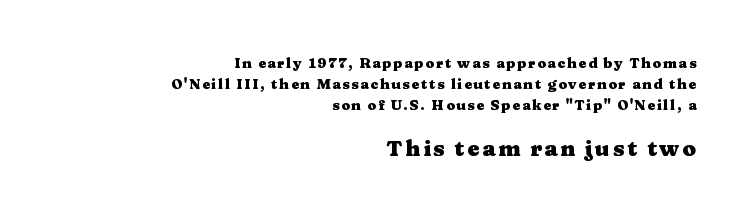
The image shows 22 px bold type, upright; set right-aligned, normal line spacing (1.49x), not underlined; the second (bottom) block is 1.57x larger.
